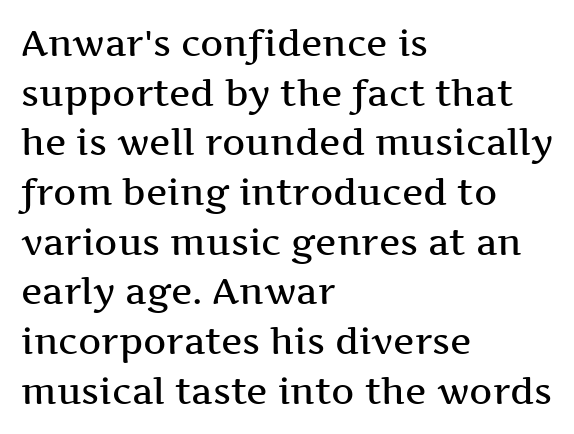
Q: Is the text bold? A: Semi-bold.
Q: Is the text italic (slanted)? A: No, it is upright.
Q: Is the typeface a serif or a sans-serif typeface? A: Serif.
Q: Is the text underlined? A: No.
Q: How is the paragraph aligned? A: Left-aligned.
Q: Is the spacing between letters normal or unusually wide? A: Normal.
Q: Is the spacing between lines tight, normal or loose? A: Normal.
Q: Width (condensed, normal, or wide)? A: Wide.
Q: Stroke contrast? A: Medium.
Q: x-height? A: Medium.
Q: Monospaced? A: No.
